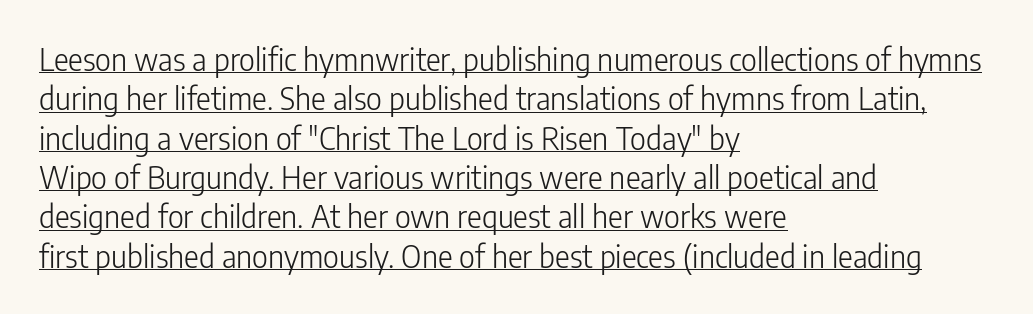
Q: Is the text bold? A: No.
Q: Is the text italic (slanted)? A: No, it is upright.
Q: Is the typeface a serif or a sans-serif typeface? A: Sans-serif.
Q: Is the text underlined? A: Yes.
Q: How is the paragraph aligned? A: Left-aligned.
Q: Is the spacing between letters normal or unusually wide? A: Normal.
Q: Is the spacing between lines tight, normal or loose? A: Normal.
Q: Width (condensed, normal, or wide)? A: Condensed.
Q: Stroke contrast? A: Low.
Q: x-height? A: Medium.
Q: Monospaced? A: No.
